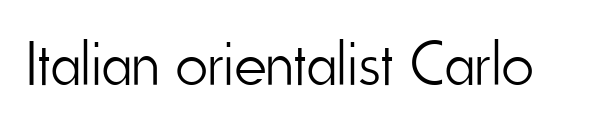
Q: Is the text bold? A: No.
Q: Is the text italic (slanted)? A: No, it is upright.
Q: Is the typeface a serif or a sans-serif typeface? A: Sans-serif.
Q: Is the text underlined? A: No.
Q: Is the spacing between letters normal or unusually wide? A: Normal.
Q: Width (condensed, normal, or wide)? A: Condensed.
Q: Stroke contrast? A: Low.
Q: x-height? A: Small.
Q: Monospaced? A: No.
